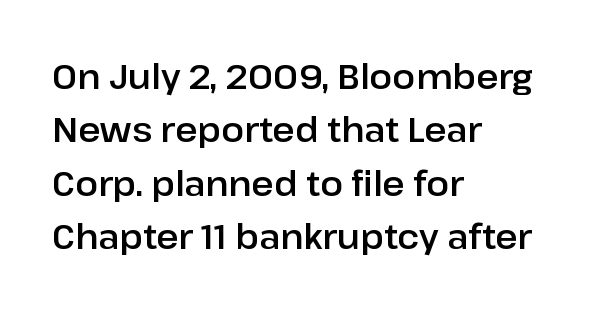
Is this a fixed-width face? No — the glyphs have proportional, varying widths. Nothing unusual about the tracking: characters are spaced as the font intends. The characters display no serif detailing; their extremities are plain. Horizontal alignment here is leftward, the default for most running prose.
